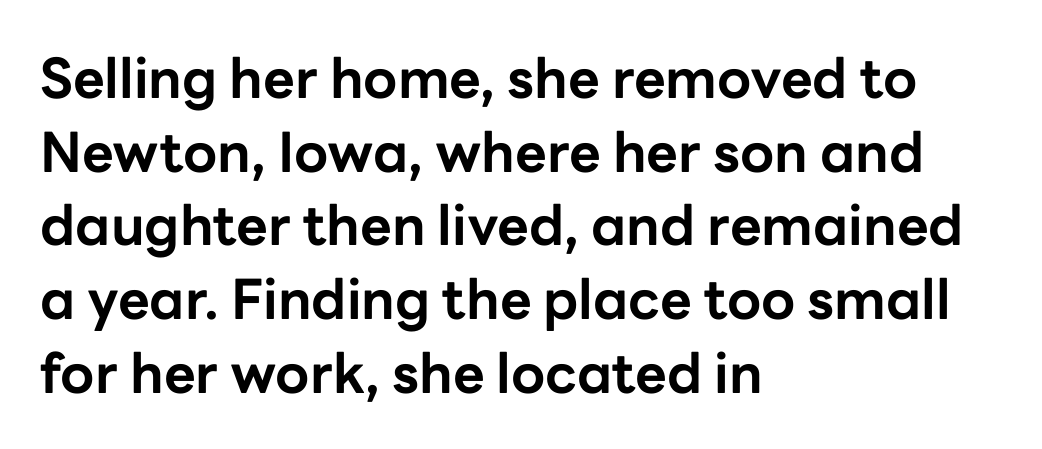
{"serif": "no", "italic": "no", "bold": "yes", "weight": "bold", "width": "normal", "stroke_contrast": "low", "x_height": "medium", "monospaced": "no", "underline": "no", "align": "left", "line_spacing": "normal", "line_spacing_ratio": 1.34, "letter_spacing": "normal", "letter_spacing_em": 0.0, "glyph_px": 55}
